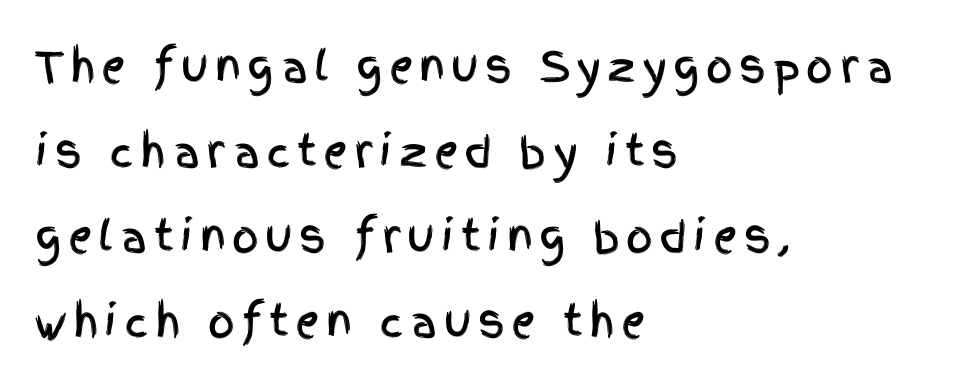
Q: Is the text italic (slanted)? A: No, it is upright.
Q: Is the typeface a serif or a sans-serif typeface? A: Sans-serif.
Q: Is the text underlined? A: No.
Q: How is the paragraph aligned? A: Left-aligned.
Q: Is the spacing between lines tight, normal or loose? A: Loose.
Q: Width (condensed, normal, or wide)? A: Condensed.
Q: x-height? A: Large.
Q: Monospaced? A: No.
